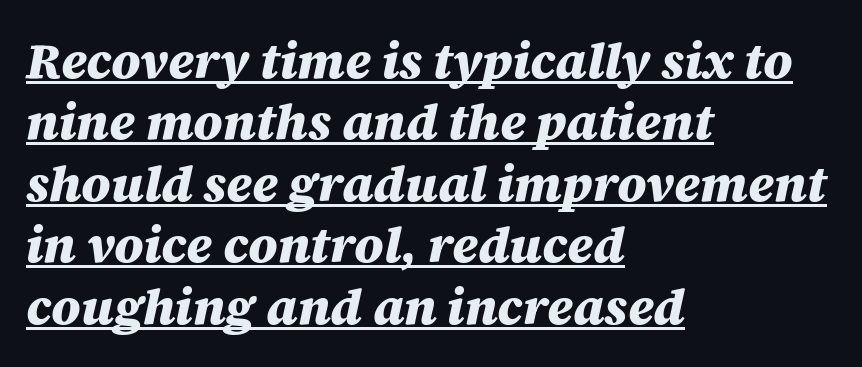
The typesetter has applied underlining to the passage shown. The letters advance in unequal steps, a hallmark of proportional type. The specimen reads as italic at a glance. What stands out about the letter spacing? Nothing — it is the standard amount.
